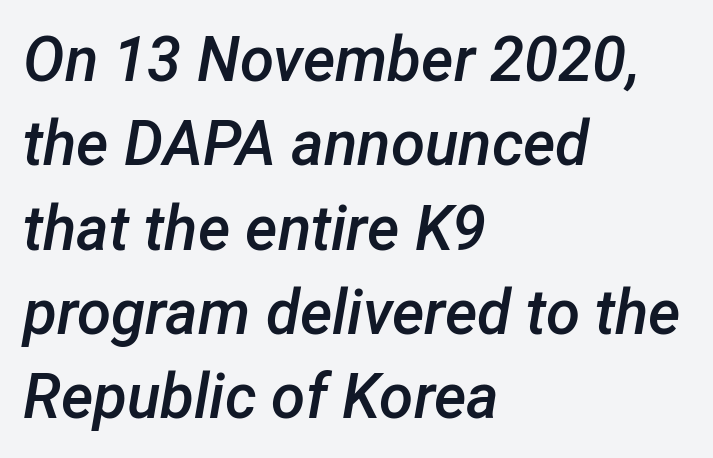
Q: Is the text bold? A: Semi-bold.
Q: Is the text italic (slanted)? A: Yes, it leans right by about 12 degrees.
Q: Is the text underlined? A: No.
Q: How is the paragraph aligned? A: Left-aligned.
Q: Is the spacing between letters normal or unusually wide? A: Normal.
Q: Is the spacing between lines tight, normal or loose? A: Normal.
Q: Width (condensed, normal, or wide)? A: Normal.
Q: Stroke contrast? A: Low.
Q: x-height? A: Medium.
Q: Monospaced? A: No.
